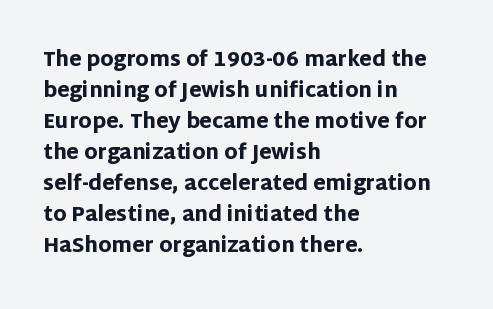
{"italic": "no", "bold": "yes", "underline": "no", "align": "left", "line_spacing": "normal", "line_spacing_ratio": 1.55, "letter_spacing": "normal", "letter_spacing_em": 0.0, "glyph_px": 20}
